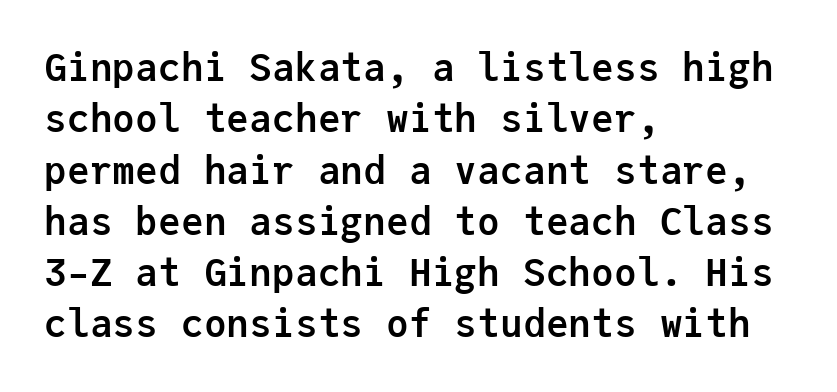
The image shows 38 px semibold sans-serif type, upright, monospaced; set left-aligned, normal line spacing (1.35x), normal letter spacing, not underlined; low stroke contrast and a medium x-height.
